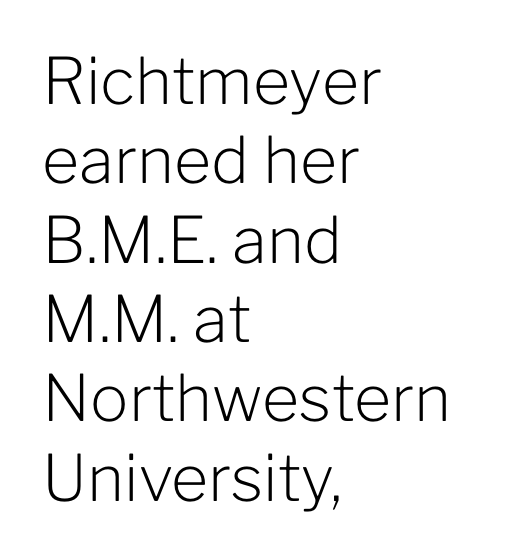
Q: Is the text bold? A: No.
Q: Is the text italic (slanted)? A: No, it is upright.
Q: Is the typeface a serif or a sans-serif typeface? A: Sans-serif.
Q: Is the text underlined? A: No.
Q: How is the paragraph aligned? A: Left-aligned.
Q: Is the spacing between letters normal or unusually wide? A: Normal.
Q: Width (condensed, normal, or wide)? A: Normal.
Q: Stroke contrast? A: Low.
Q: x-height? A: Medium.
Q: Monospaced? A: No.
